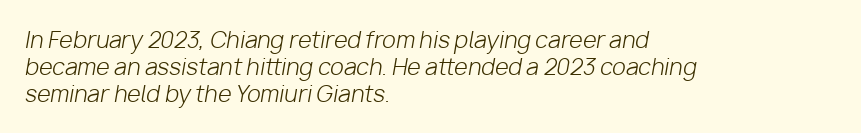
{"italic": "yes", "lean": "right", "slant_degrees": 10, "bold": "no", "underline": "no", "align": "left", "line_spacing_ratio": 1.22, "letter_spacing": "normal", "letter_spacing_em": 0.0, "glyph_px": 22}
